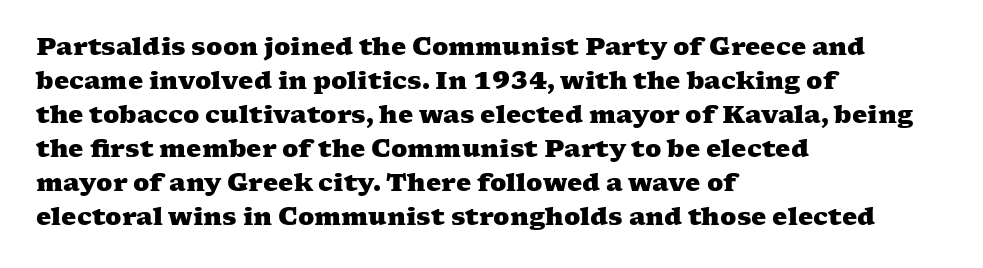
Q: Is the text bold? A: Yes.
Q: Is the text underlined? A: No.
Q: How is the paragraph aligned? A: Left-aligned.
Q: Is the spacing between letters normal or unusually wide? A: Normal.
Q: Is the spacing between lines tight, normal or loose? A: Normal.
